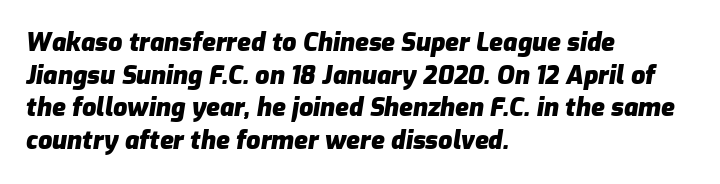
The image shows 25 px bold type, italic (leaning right); set left-aligned, normal line spacing (1.31x), normal letter spacing, not underlined.
